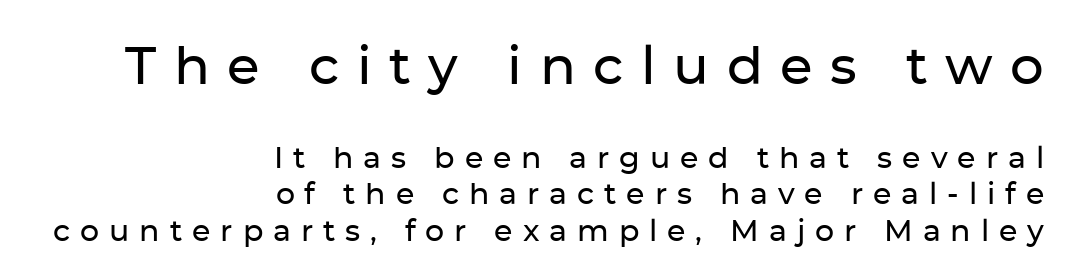
Does extra space separate the letters? Yes, quite a lot of it. This layout puts the oversized block above and the modest block below. The typesetter chose a ragged-left arrangement here. Regarding serifs, this sample does without them. The letters stand upright; this is a roman face. A typesetter would call this proportional, since set widths differ per character.
